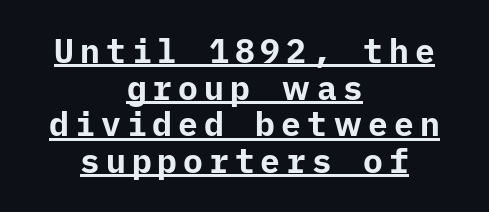
{"serif": "no", "italic": "no", "bold": "yes", "weight": "bold", "width": "normal", "stroke_contrast": "low", "x_height": "medium", "underline": "yes", "align": "center", "line_spacing": "tight", "line_spacing_ratio": 1.11, "glyph_px": 33}
